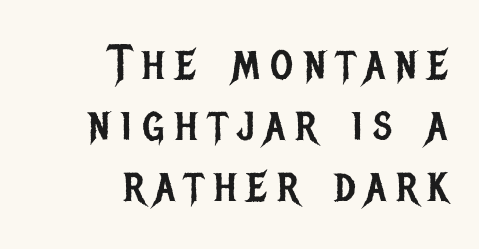
The image shows 49 px regular-weight, condensed sans-serif type, upright; set right-aligned, normal line spacing (1.25x), unusually wide letter spacing (+0.21 em), not underlined; low stroke contrast and a large x-height.
